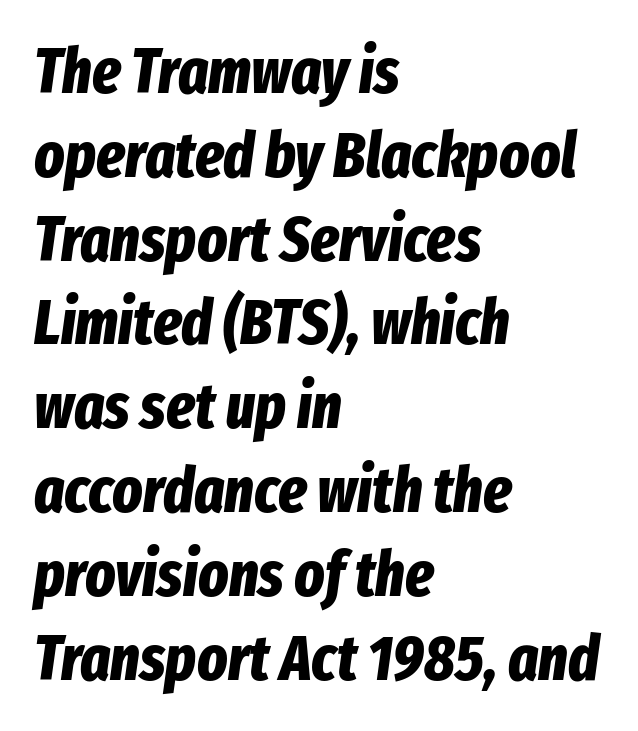
The image shows 63 px bold, condensed type, italic (leaning right); set left-aligned, normal line spacing (1.33x), normal letter spacing, not underlined; low stroke contrast and a medium x-height.
